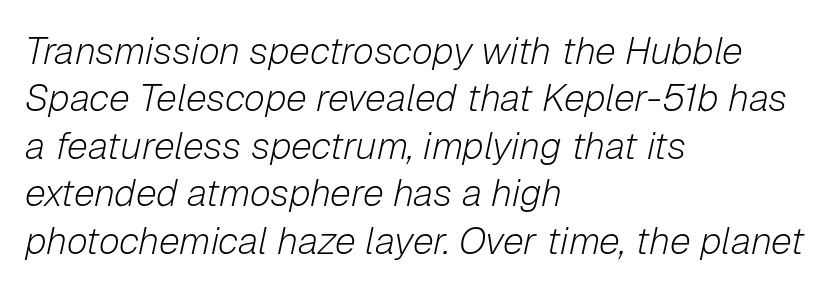
Short note: letters normally spaced. Observe the lean: these are italic letterforms. These lines stack with their left ends in a neat column. Only glyphs here, with clear space below each row. Weight: in the light-to-regular range. Baseline-to-baseline distance is the conventional proportion of letter height.
